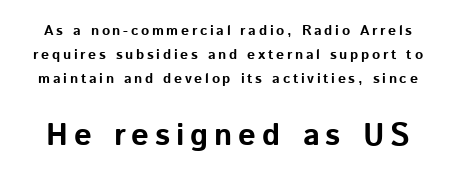
The image shows 31 px bold sans-serif type, upright; set line spacing 1.72x, not underlined; the second (bottom) block is 2.21x larger; low stroke contrast and a medium x-height.
